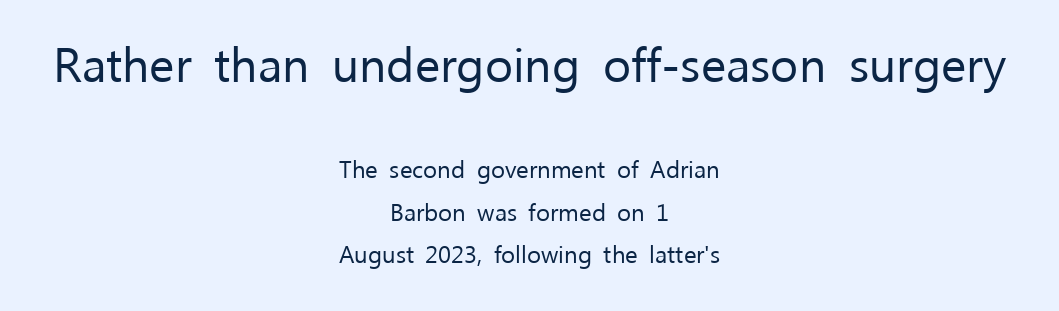
The image shows 48 px regular-weight sans-serif type, upright; set centered, line spacing 1.77x, normal letter spacing, not underlined; the first (top) block is 2.0x larger; low stroke contrast and a medium x-height.
